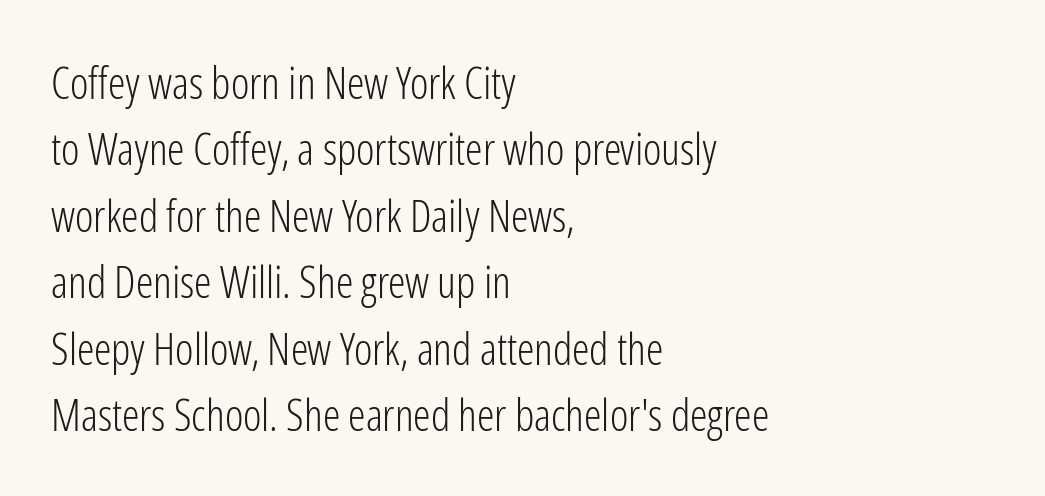
These lines are rendered in a variable-pitch font. Italic: no, the glyphs are upright roman. Weight: in the light-to-regular range. Visually the block forms a straight wall on the left and a jagged coastline on the right. Horizontal bands of white between lines are of average thickness. The font family rendered here belongs to the sans-serif group.
